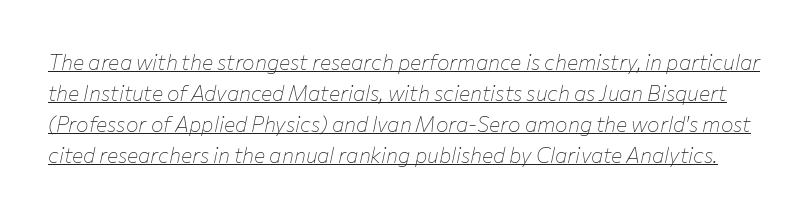
{"italic": "yes", "lean": "right", "slant_degrees": 12, "bold": "no", "underline": "yes", "line_spacing": "normal", "line_spacing_ratio": 1.48, "letter_spacing": "normal", "letter_spacing_em": 0.0, "glyph_px": 21}
